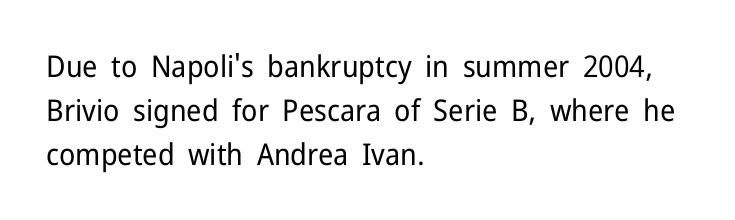
Q: Is the text bold? A: No.
Q: Is the text italic (slanted)? A: No, it is upright.
Q: Is the typeface a serif or a sans-serif typeface? A: Sans-serif.
Q: Is the text underlined? A: No.
Q: How is the paragraph aligned? A: Left-aligned.
Q: Is the spacing between letters normal or unusually wide? A: Normal.
Q: Is the spacing between lines tight, normal or loose? A: Normal.
Q: Width (condensed, normal, or wide)? A: Normal.
Q: Stroke contrast? A: Low.
Q: x-height? A: Medium.
Q: Monospaced? A: No.
